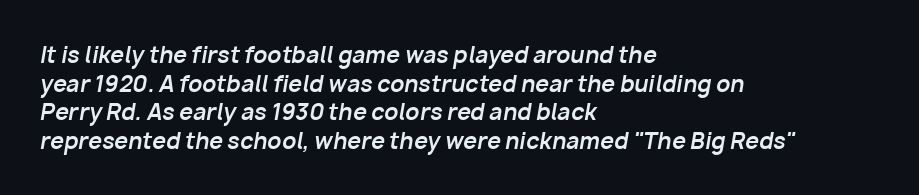
Each word holds together tightly as a unit, with standard inter-letter gaps. These lines stack with their left ends in a neat column. Caption: bold face, heavy strokes. Leading matches the norm, producing a regular column. The passage shown leans; its letterforms are oblique.
